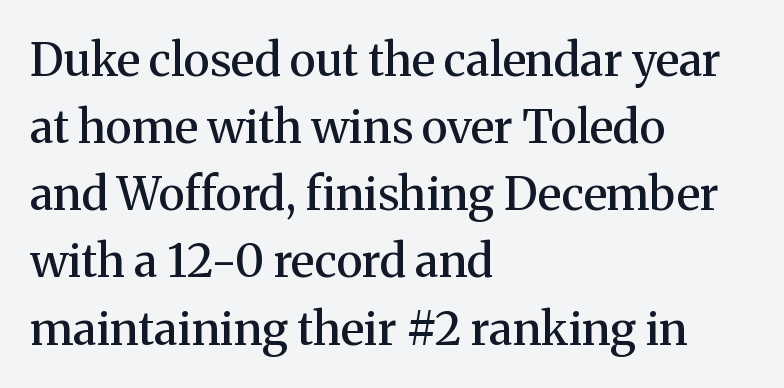
{"serif": "yes", "italic": "no", "bold": "semi", "weight": "semibold", "width": "normal", "stroke_contrast": "medium", "x_height": "medium", "monospaced": "no", "underline": "no", "align": "left", "line_spacing": "normal", "line_spacing_ratio": 1.46, "letter_spacing": "normal", "letter_spacing_em": 0.0, "glyph_px": 46}
